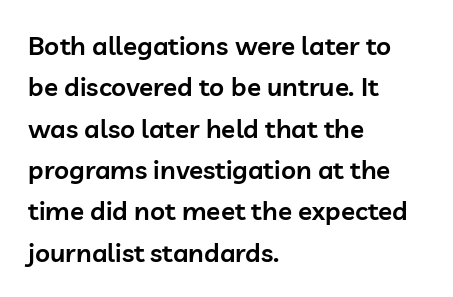
The lines are quadded left. Descenders hang freely into open space. Semibold letterforms, between regular and bold. Observe the ordinary spacing: letters are neighbours, not strangers.
